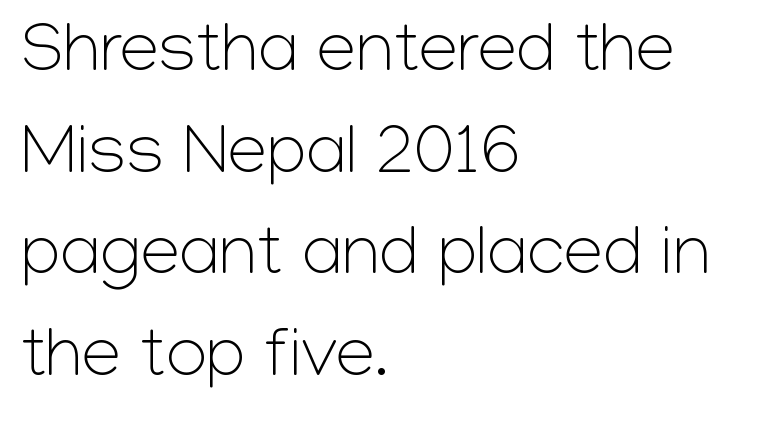
The image shows 71 px light sans-serif type, upright; set left-aligned, normal line spacing (1.43x), normal letter spacing, not underlined; low stroke contrast and a medium x-height.
